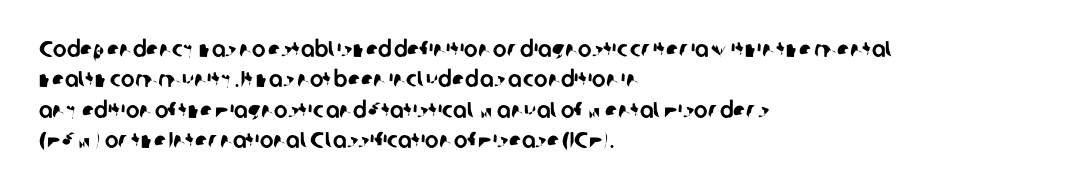
{"underline": "no", "align": "left", "line_spacing": "normal", "line_spacing_ratio": 1.32, "letter_spacing": "normal", "letter_spacing_em": 0.0, "glyph_px": 23}
